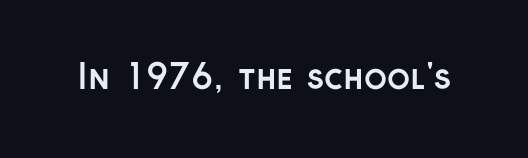
Note the varied advance widths — an 'i' is clearly narrower than an 'm'. Every letter is thick-stroked: bold, no question. Tracking here is standard; glyphs follow each other at the usual distance. The rendering shows plain stroke endings on the letterforms — a sans-serif design. Descender tails drop into unmarked territory. This is roman type, the default non-slanted kind.
